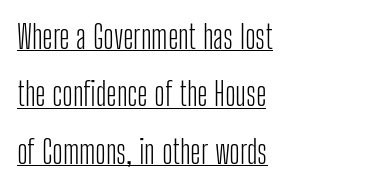
Is this a fixed-width face? No — the glyphs have proportional, varying widths. This rendering employs a face without finishing strokes, i.e., a sans-serif. The characters are drawn with everyday or finer stroke widths. Caption: lettering with a line underneath. Caption: multi-line text, flush left, ragged right. The letters sit at their default tracking, neither squeezed nor spread.
